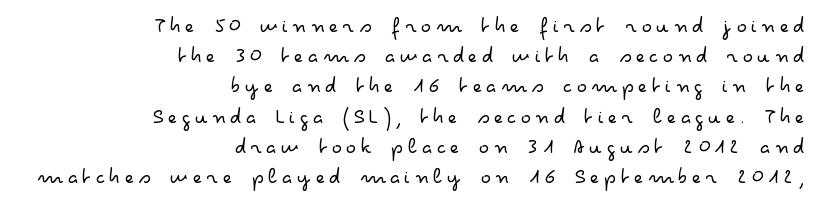
The image shows 24 px text type, upright; set right-aligned, normal line spacing (1.26x), not underlined.
